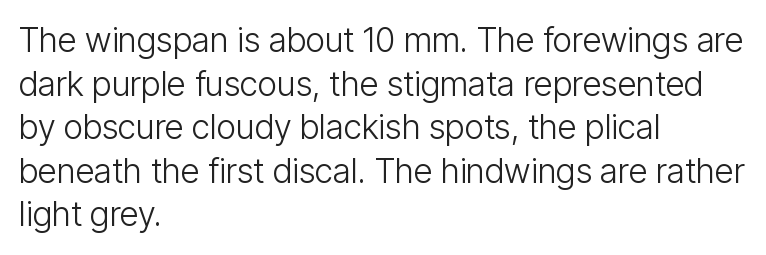
The words here are not underlined. Classification — sans serif. This sample has the flowing, uneven cadence of proportional lettering. Summary of vertical rhythm: regular, with standard interline spacing. You could call the tracking neutral — neither tight nor loose.
